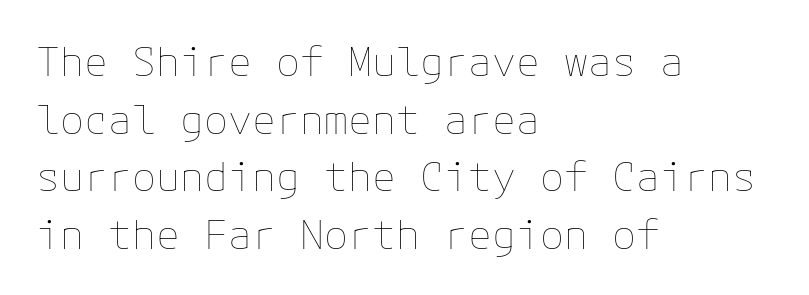
Q: Is the text bold? A: No.
Q: Is the text italic (slanted)? A: No, it is upright.
Q: Is the text underlined? A: No.
Q: How is the paragraph aligned? A: Left-aligned.
Q: Is the spacing between letters normal or unusually wide? A: Normal.
Q: Is the spacing between lines tight, normal or loose? A: Normal.
Q: Width (condensed, normal, or wide)? A: Normal.
Q: Stroke contrast? A: Low.
Q: x-height? A: Medium.
